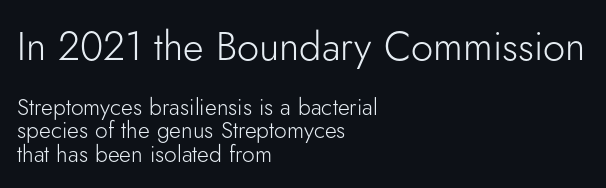
Q: Is the text bold? A: No.
Q: Is the text italic (slanted)? A: No, it is upright.
Q: Is the typeface a serif or a sans-serif typeface? A: Sans-serif.
Q: Is the text underlined? A: No.
Q: How is the paragraph aligned? A: Left-aligned.
Q: Is the spacing between letters normal or unusually wide? A: Normal.
Q: Is the spacing between lines tight, normal or loose? A: Tight.
Q: Which block of text is set in a larger size, the first (top) or the second (bottom)? A: The first (top) one.
Q: Width (condensed, normal, or wide)? A: Normal.
Q: Stroke contrast? A: Low.
Q: x-height? A: Small.
Q: Monospaced? A: No.
